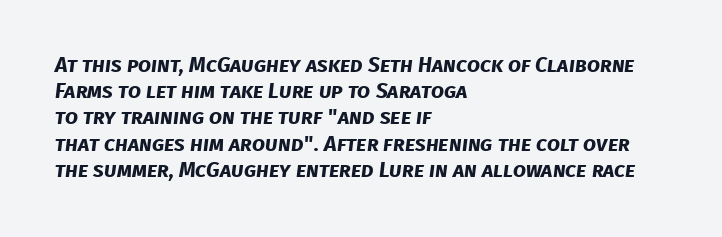
In CSS terms this would be text-align: left. Here the glyphs are tracked normally, forming tight word shapes. The zone under the glyphs is completely vacant. How would I describe the line gaps? Plain and ordinary. On the weight axis this lands at bold, roughly 700.
